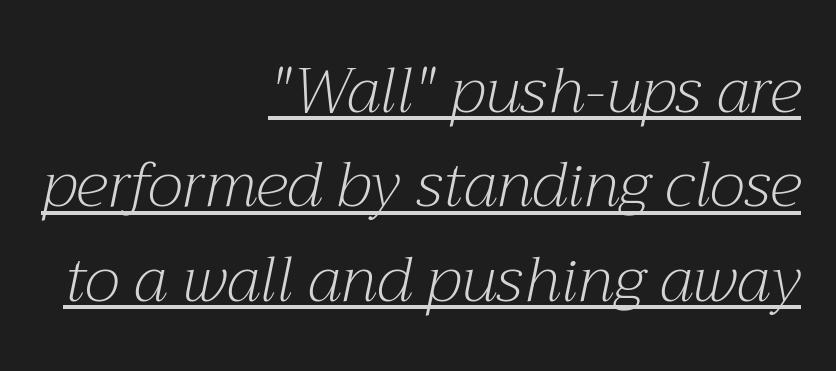
Stroke mass is kept to a normal reading level or below. This rendering features underlined lettering. The setting favours the right margin, as signatures and pull-quotes sometimes do. Normally led — the rows are evenly, conventionally spaced. Spacing verdict: proportional, widths tailored to each character. Is the type slanted? Yes — the strokes lean at a clear angle.
